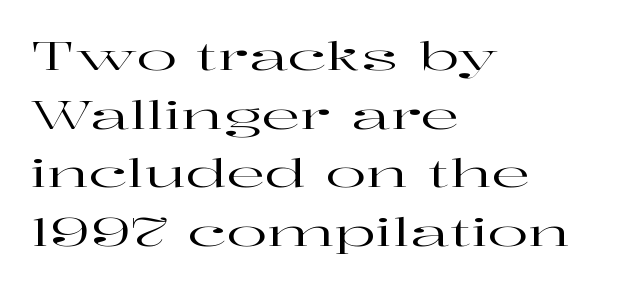
{"serif": "yes", "italic": "no", "width": "wide", "stroke_contrast": "high", "x_height": "medium", "monospaced": "no", "underline": "no", "align": "left", "line_spacing": "normal", "line_spacing_ratio": 1.54, "letter_spacing": "normal", "letter_spacing_em": 0.0, "glyph_px": 38}
